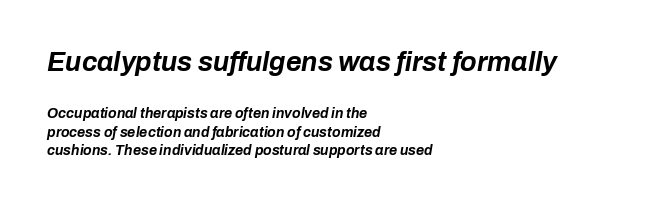
{"italic": "yes", "lean": "right", "slant_degrees": 10, "bold": "yes", "underline": "no", "align": "left", "line_spacing": "normal", "line_spacing_ratio": 1.34, "letter_spacing": "normal", "letter_spacing_em": 0.0, "larger_block": "first", "size_ratio": 1.93, "glyph_px": 27}
